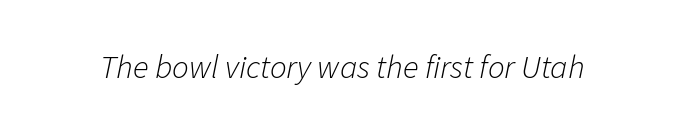
{"italic": "yes", "lean": "right", "slant_degrees": 11, "bold": "no", "weight": "light", "width": "normal", "stroke_contrast": "low", "x_height": "medium", "monospaced": "no", "underline": "no", "letter_spacing": "normal", "letter_spacing_em": 0.0, "glyph_px": 33}
